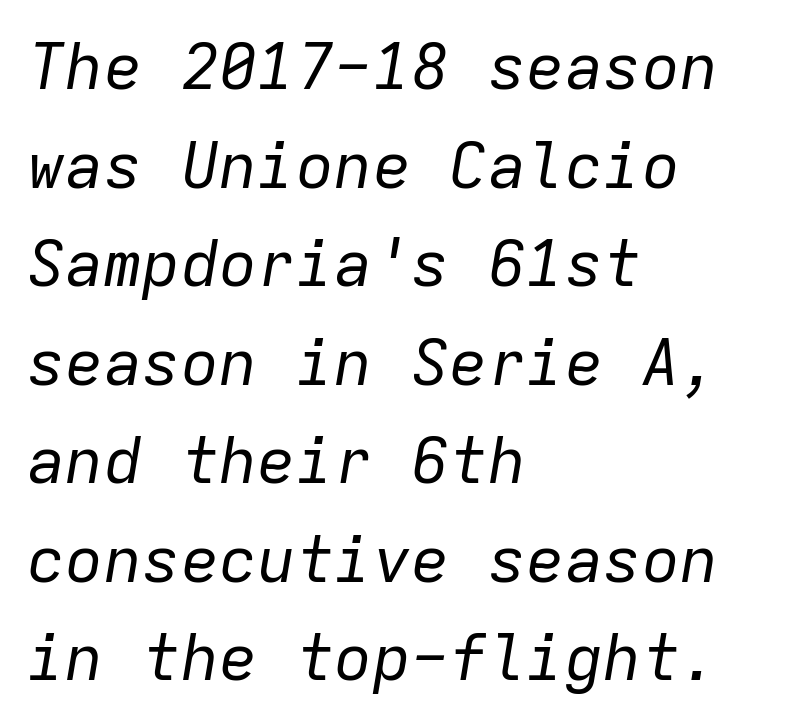
{"italic": "yes", "lean": "right", "slant_degrees": 9, "bold": "no", "weight": "regular", "width": "normal", "stroke_contrast": "low", "x_height": "medium", "monospaced": "yes", "underline": "no", "align": "left", "line_spacing": "normal", "line_spacing_ratio": 1.54, "letter_spacing": "normal", "letter_spacing_em": 0.0, "glyph_px": 64}
